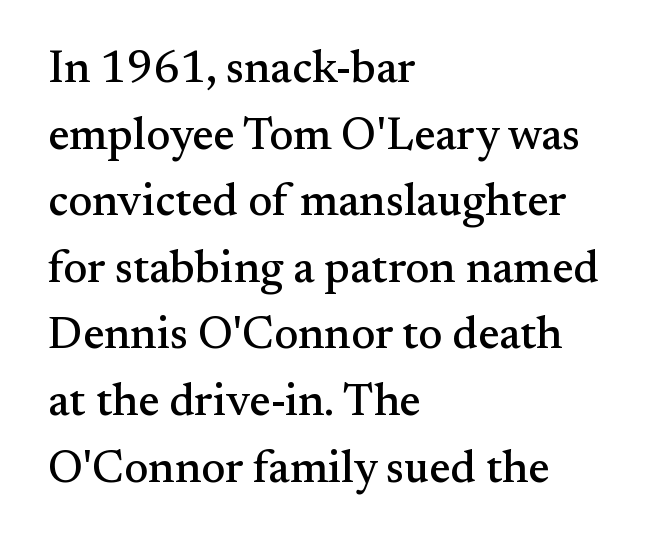
The image shows 45 px serif type, upright; set left-aligned, normal line spacing (1.48x), normal letter spacing, not underlined; medium stroke contrast and a small x-height.
